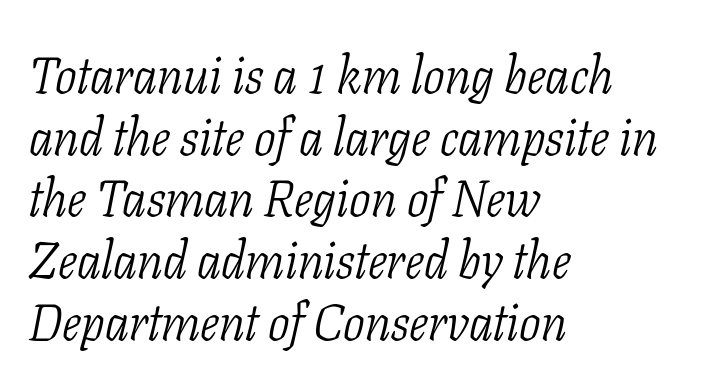
{"serif": "yes", "italic": "yes", "lean": "right", "slant_degrees": 11, "bold": "no", "weight": "light", "width": "condensed", "stroke_contrast": "low", "x_height": "medium", "monospaced": "no", "underline": "no", "align": "left", "line_spacing_ratio": 1.21, "letter_spacing": "normal", "letter_spacing_em": 0.0, "glyph_px": 51}
